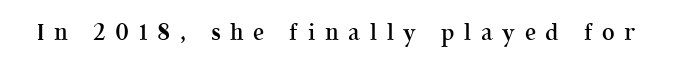
Emphasis by weight is partial: semibold. Is the letter spacing exaggerated? Yes — the characters are pushed far apart. Just letters on the line, the space beneath them empty. Every character sits straight up, as roman type does.
